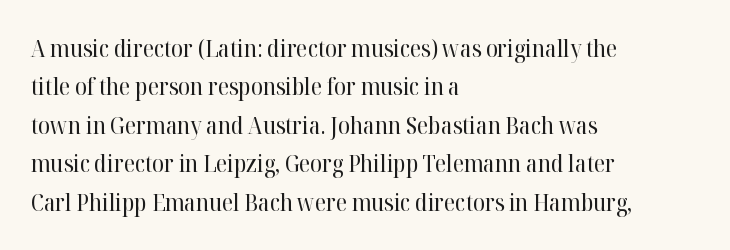
The image shows 24 px text type, upright; set left-aligned, normal line spacing (1.6x), normal letter spacing, not underlined.
